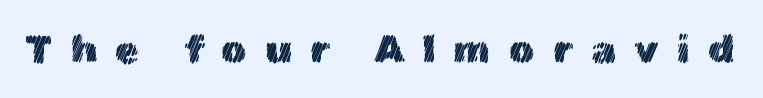
This sample uses an upright cut, with every glyph sitting square on the baseline. The glyphs are unaccompanied by any horizontal stroke below them. What stands out about the letter spacing? Its width — letters are far apart. Spacing verdict: proportional, widths tailored to each character.
